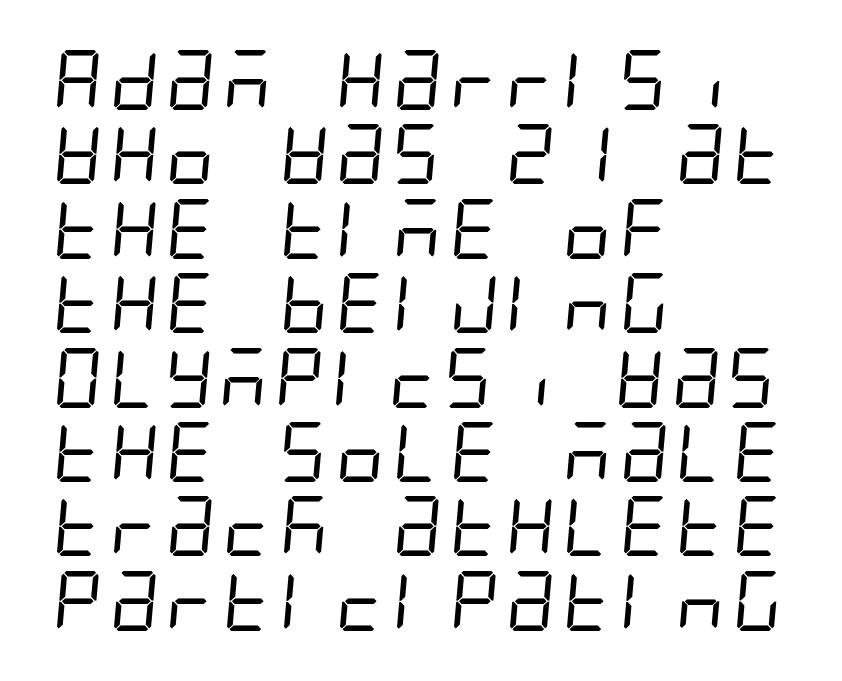
Q: Is the text bold? A: No.
Q: Is the typeface a serif or a sans-serif typeface? A: Sans-serif.
Q: Is the text underlined? A: No.
Q: How is the paragraph aligned? A: Left-aligned.
Q: Is the spacing between letters normal or unusually wide? A: Normal.
Q: Width (condensed, normal, or wide)? A: Condensed.
Q: Stroke contrast? A: Low.
Q: x-height? A: Large.
